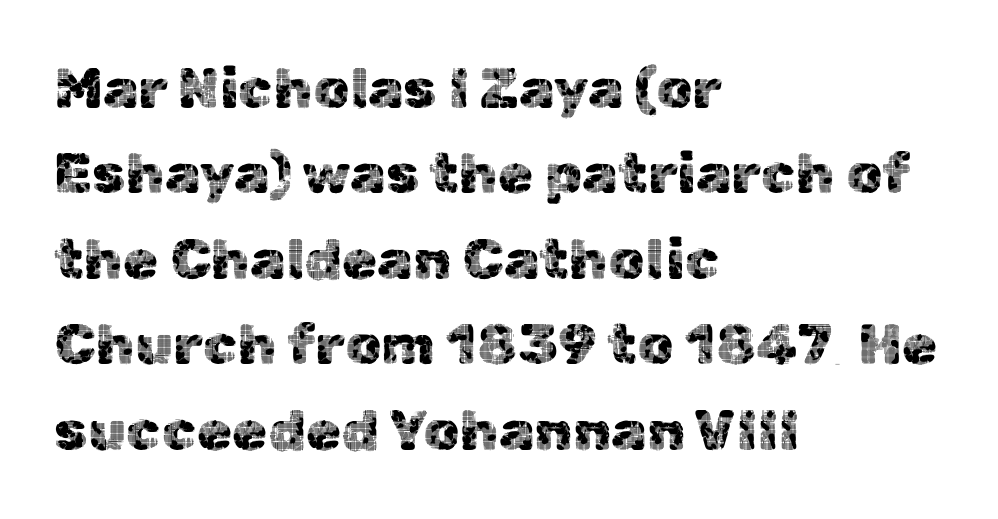
Q: Is the text italic (slanted)? A: No, it is upright.
Q: Is the typeface a serif or a sans-serif typeface? A: Sans-serif.
Q: Is the text underlined? A: No.
Q: How is the paragraph aligned? A: Left-aligned.
Q: Is the spacing between letters normal or unusually wide? A: Normal.
Q: Is the spacing between lines tight, normal or loose? A: Normal.
Q: Width (condensed, normal, or wide)? A: Normal.
Q: x-height? A: Medium.
Q: Monospaced? A: No.
